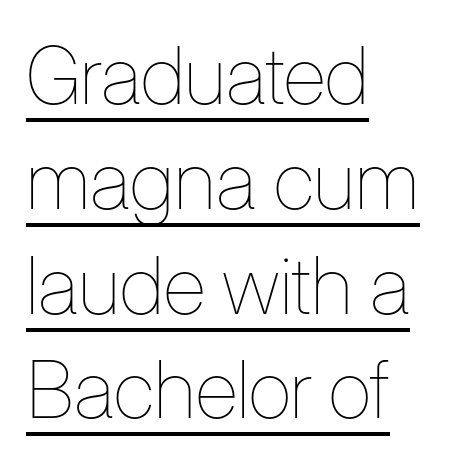
Stroke thickness stays within the range of a standard reading face or lighter. The specimen includes a rule beneath the text block's lines. Here the glyphs are tracked normally, forming tight word shapes. Quick note: interline space is typical. Every character sits straight up, as roman type does.
